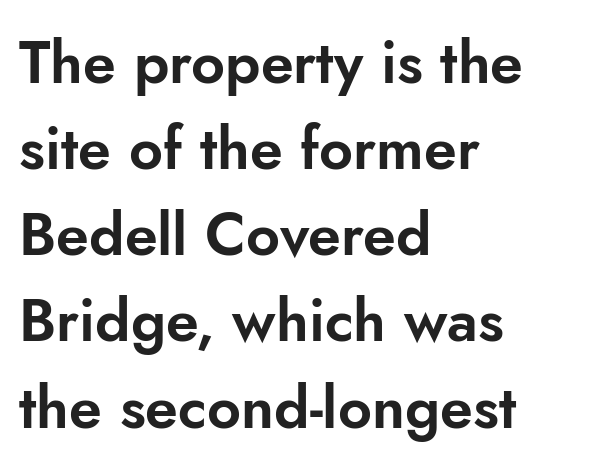
The foot of each line stays bare and open. This is sans-serif lettering, the kind often seen on screens and signage. The setting favours the left margin, as ordinary paragraphs usually do. These lines are rendered in a variable-pitch font.
